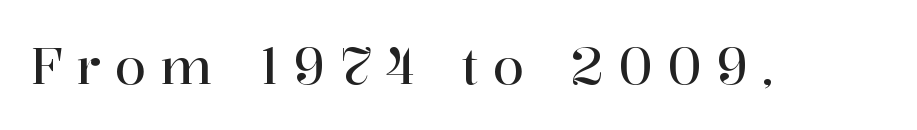
Q: Is the text italic (slanted)? A: No, it is upright.
Q: Is the typeface a serif or a sans-serif typeface? A: Serif.
Q: Is the text underlined? A: No.
Q: Is the spacing between letters normal or unusually wide? A: Unusually wide.
Q: Width (condensed, normal, or wide)? A: Normal.
Q: Stroke contrast? A: High.
Q: x-height? A: Medium.
Q: Monospaced? A: No.
